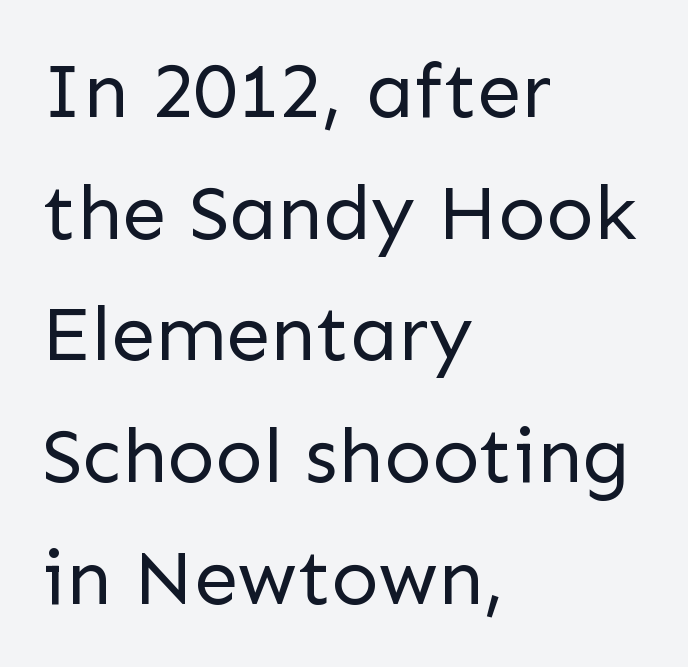
In terms of posture, this sample is upright. These glyphs show unthickened strokes, regular width or finer. The tracking reads as untouched default to a designer's eye. Is this a fixed-width face? No — the glyphs have proportional, varying widths. The passage shown stacks its lines at a standard gap.
